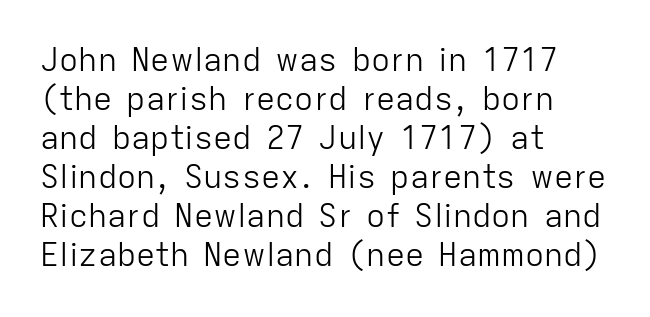
The image shows 32 px light sans-serif type, upright; set left-aligned, line spacing 1.22x, normal letter spacing, not underlined; low stroke contrast and a medium x-height.
